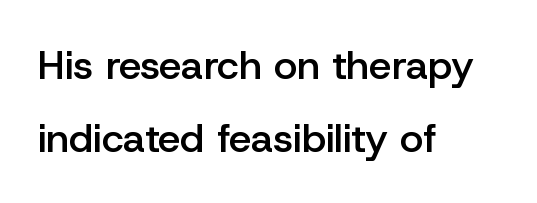
The image shows 40 px semibold sans-serif type, upright; set left-aligned, line spacing 1.82x, normal letter spacing, not underlined; low stroke contrast and a medium x-height.
